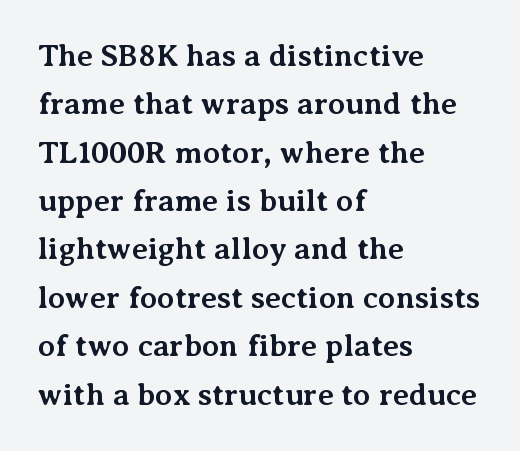
The strip under each line holds only bare page. This is heavy type, rendered in bold. Each line starts at the same left margin while the right side varies. A typesetter would label this face a serif. Characters remain perfectly vertical along every line. This sample has the flowing, uneven cadence of proportional lettering.
